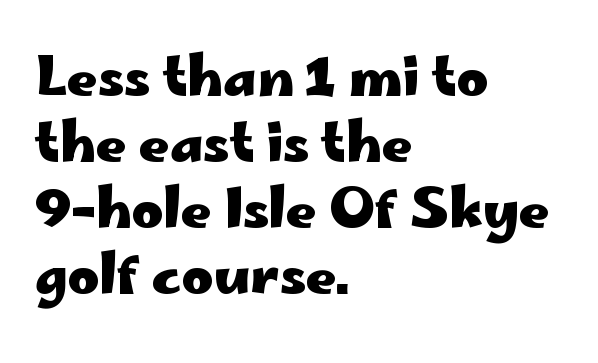
The image shows 54 px heavy, wide sans-serif type, upright; set left-aligned, line spacing 1.22x, normal letter spacing, not underlined; low stroke contrast and a small x-height.
